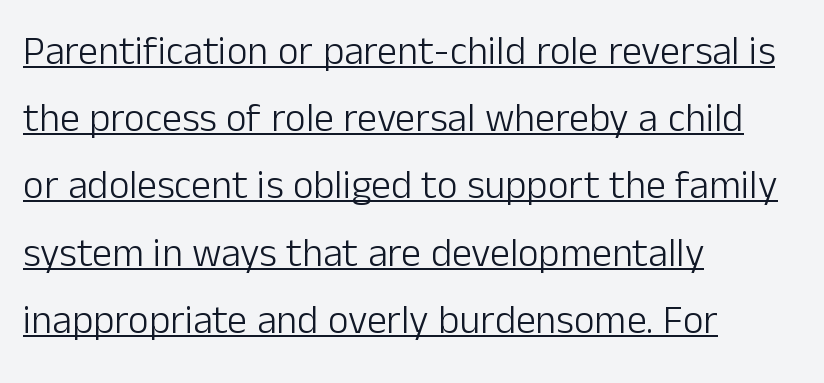
The image shows 40 px light sans-serif type, upright; set left-aligned, normal line spacing (1.68x), normal letter spacing, underlined; low stroke contrast and a medium x-height.
